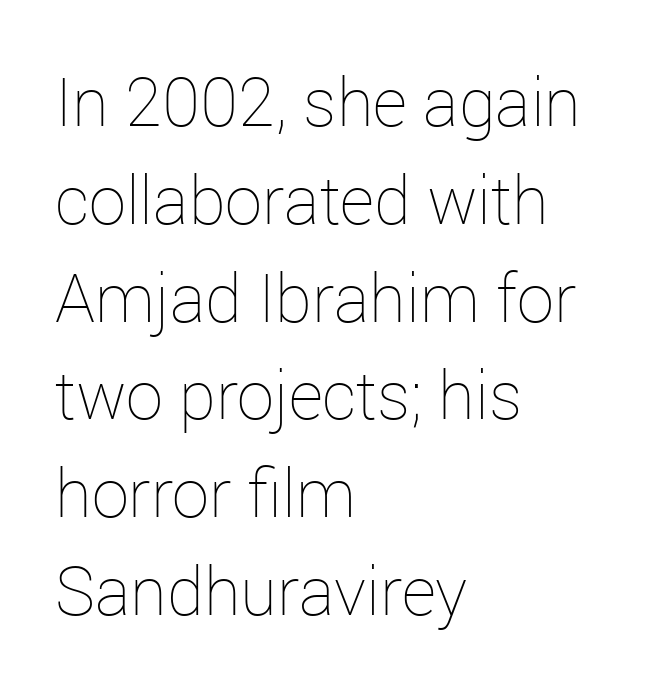
Q: Is the text bold? A: No.
Q: Is the text italic (slanted)? A: No, it is upright.
Q: Is the text underlined? A: No.
Q: How is the paragraph aligned? A: Left-aligned.
Q: Is the spacing between letters normal or unusually wide? A: Normal.
Q: Is the spacing between lines tight, normal or loose? A: Normal.
Q: Width (condensed, normal, or wide)? A: Normal.
Q: Stroke contrast? A: Low.
Q: x-height? A: Medium.
Q: Monospaced? A: No.
